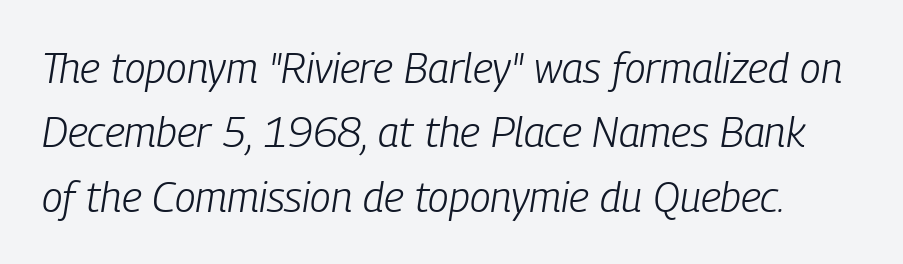
You could not count columns in this text — the font is proportionally spaced. The strokes carry an ordinary text weight at most. What's the leading like? Ordinary, nothing unusual. A clean baseline with only descenders dipping below it. No extra tracking has been applied to these lines. Posture: slanted.
